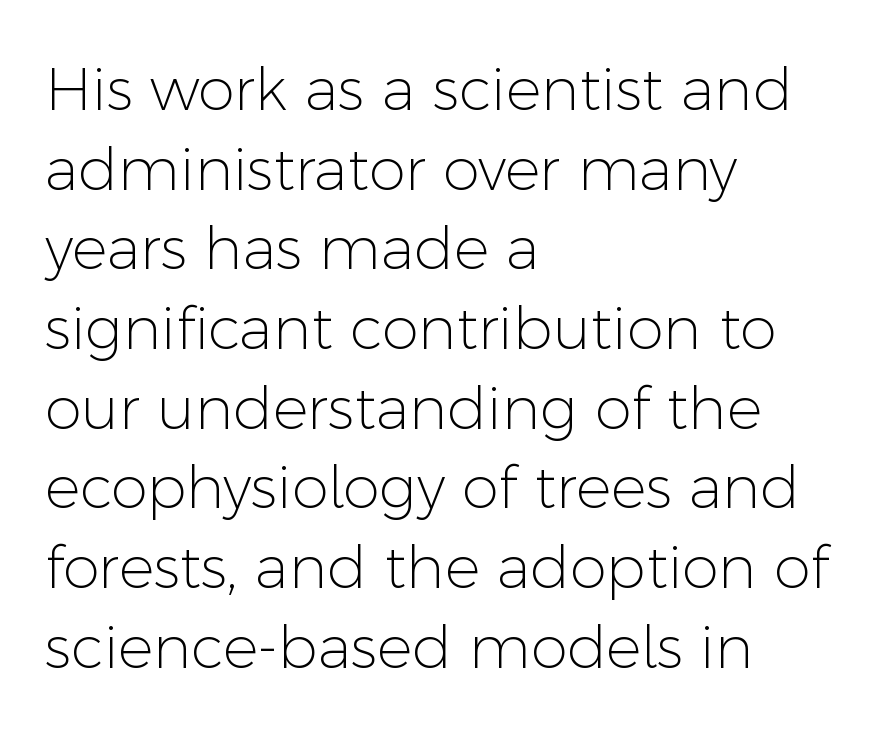
The line texture is even and compact thanks to regular tracking. Posture: vertical. Varying glyph widths throughout — classic text-font behaviour. Summary of vertical rhythm: regular, with standard interline spacing.
